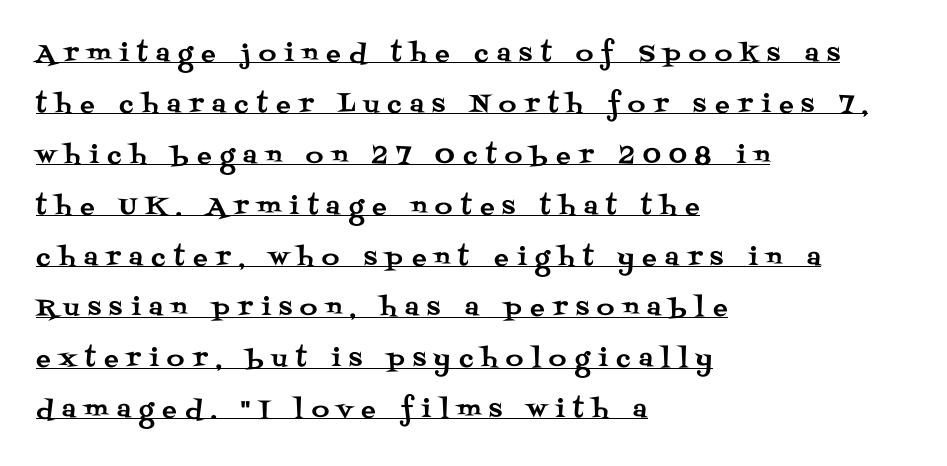
Quick note: interline space is abundant. Notice how the stems are strictly vertical — no italics here. Display-style spreading of the glyphs; the letterfit is very open. Descenders here cross a horizontal rule under the line.
